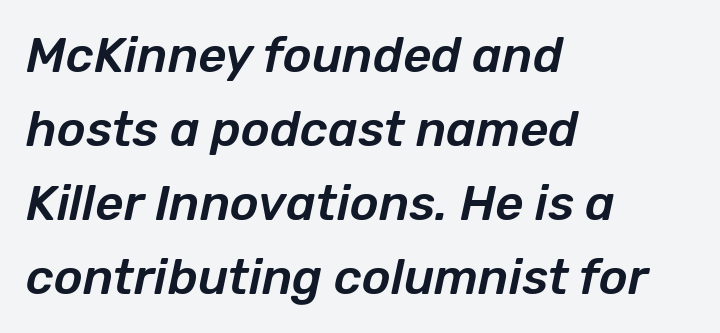
Tall strokes in this sample are angled rather than plumb. Every row of glyphs begins at an identical x-position on the left. Nobody drew a line under any word here. One glance says typical: line gaps are just what's usual. Do the characters align in a grid? No, the font is proportional.
